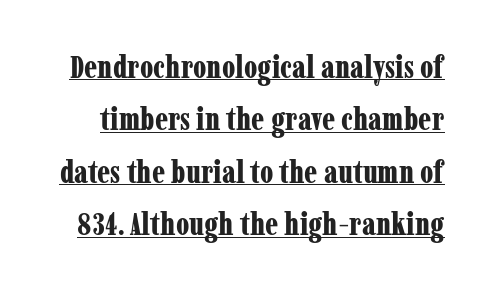
The image shows 31 px bold, condensed serif type, upright; set normal line spacing (1.69x), normal letter spacing, underlined; low stroke contrast and a medium x-height.
